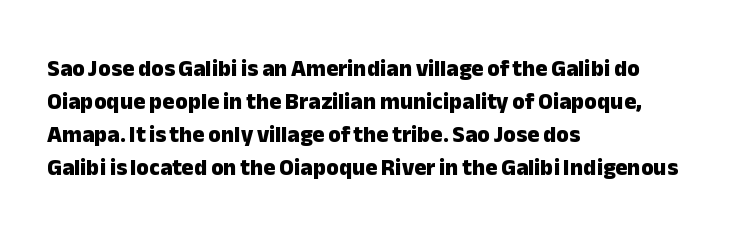
The gaps between neighbouring characters are ordinary and unremarkable. A dark, heavy texture on the line: the type is bold. Leftover space on each line is placed entirely after the last word. Reading down the column, the eye jumps a familiar distance to each next line. This is the regular roman posture of the typeface.
